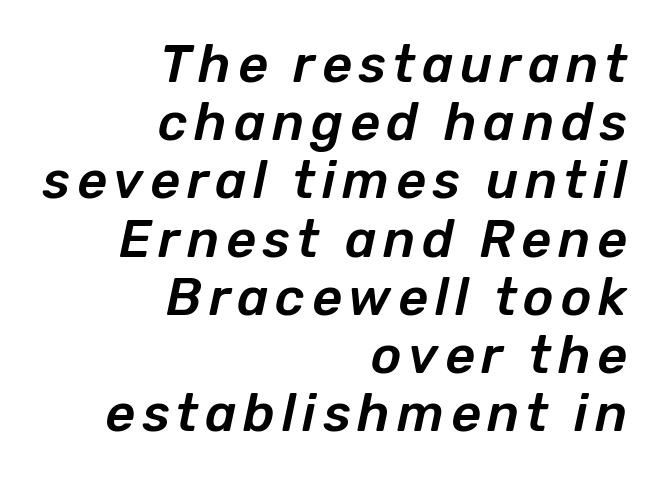
{"italic": "yes", "lean": "right", "slant_degrees": 12, "width": "normal", "stroke_contrast": "low", "x_height": "medium", "monospaced": "no", "underline": "no", "align": "right", "line_spacing": "tight", "line_spacing_ratio": 1.12, "glyph_px": 52}
